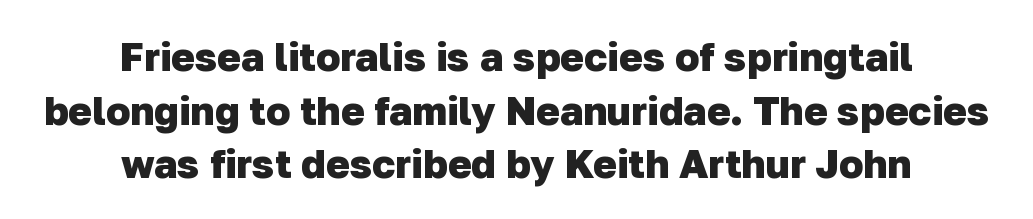
The glyphs in this specimen are sans serif. In CSS terms this would be text-align: center. Any mark beneath the type? The region is blank. There is no visible air inserted between adjacent glyphs.
